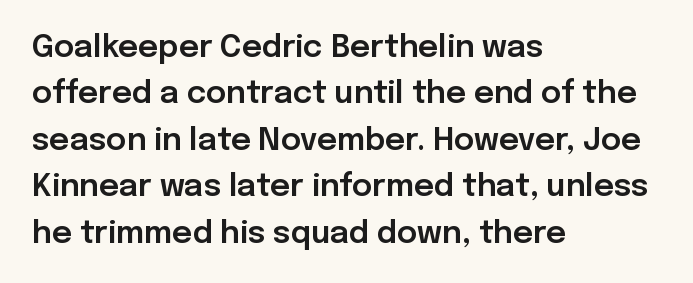
The image shows 31 px sans-serif type, upright; set left-aligned, normal line spacing (1.5x), normal letter spacing, not underlined; low stroke contrast and a medium x-height.
